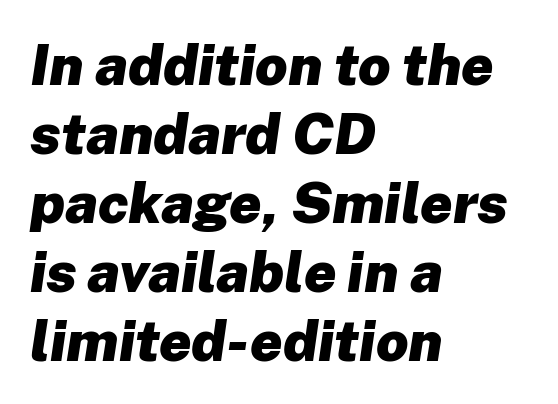
Q: Is the text bold? A: Yes.
Q: Is the text italic (slanted)? A: Yes, it leans right by about 8 degrees.
Q: Is the text underlined? A: No.
Q: How is the paragraph aligned? A: Left-aligned.
Q: Is the spacing between letters normal or unusually wide? A: Normal.
Q: Width (condensed, normal, or wide)? A: Normal.
Q: Stroke contrast? A: Low.
Q: x-height? A: Medium.
Q: Monospaced? A: No.
